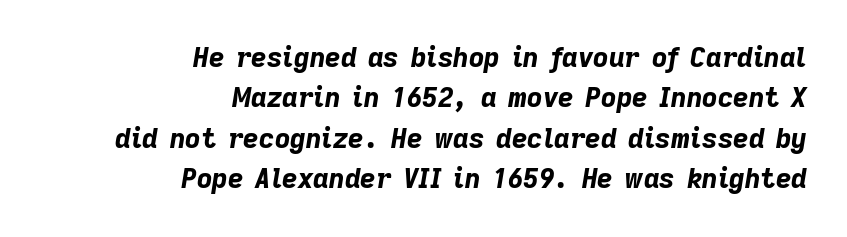
Compared with typical paragraphs, the rows here are spaced about the same. Tracking value appears to be zero — textbook default spacing. The passage shown is emphatically bold. Alignment: flush right.
